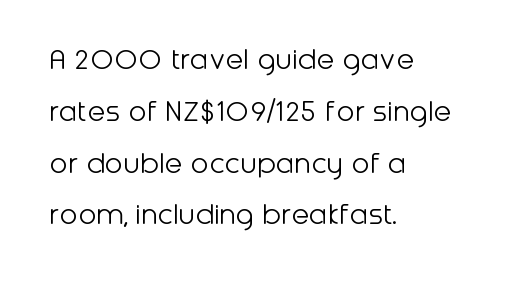
Q: Is the text bold? A: No.
Q: Is the text italic (slanted)? A: No, it is upright.
Q: Is the typeface a serif or a sans-serif typeface? A: Sans-serif.
Q: Is the text underlined? A: No.
Q: How is the paragraph aligned? A: Left-aligned.
Q: Is the spacing between letters normal or unusually wide? A: Normal.
Q: Is the spacing between lines tight, normal or loose? A: Normal.
Q: Width (condensed, normal, or wide)? A: Normal.
Q: Stroke contrast? A: Low.
Q: x-height? A: Medium.
Q: Monospaced? A: No.
